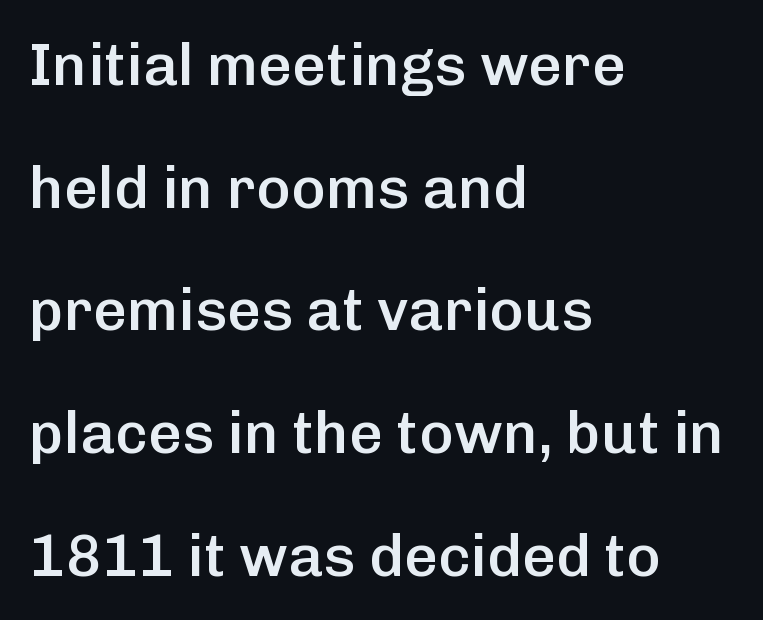
The image shows 59 px semibold sans-serif type, upright; set left-aligned, loose line spacing (2.08x), normal letter spacing, not underlined; low stroke contrast and a medium x-height.
